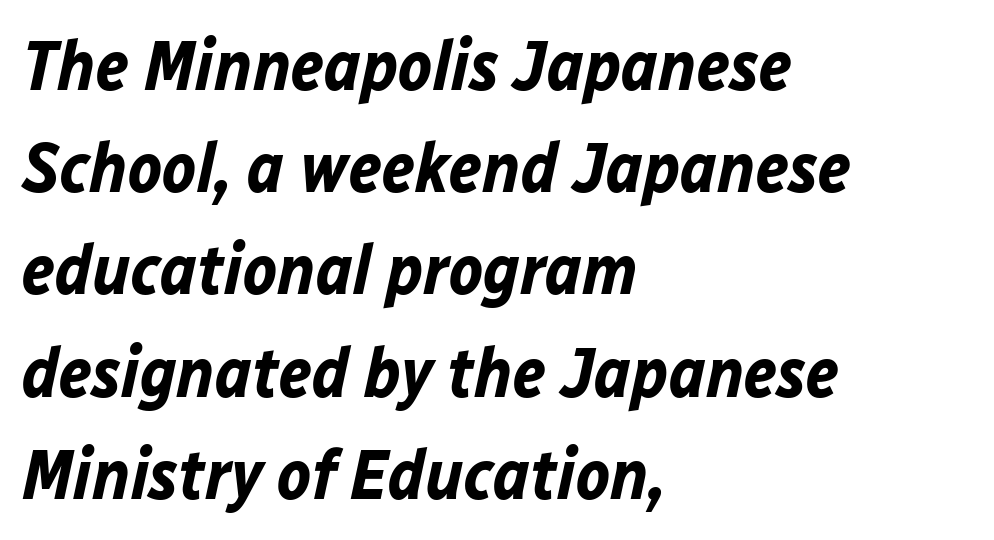
All the whitespace from short lines collects on the right. Reading down the column, the eye jumps a familiar distance to each next line. The specimen omits any rule beneath the text block's lines. The glyphs look as if they've been sheared to an angle.
